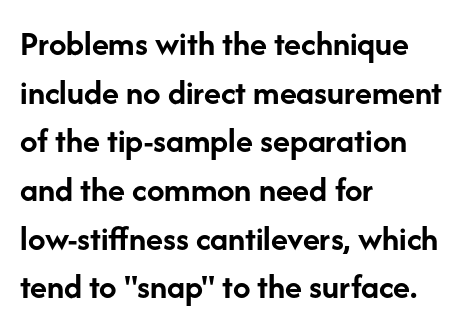
Every character sits straight up, as roman type does. The typesetter chose a ragged-right arrangement here. This is heavy type, rendered in bold. The glyphs in this specimen are sans serif.
